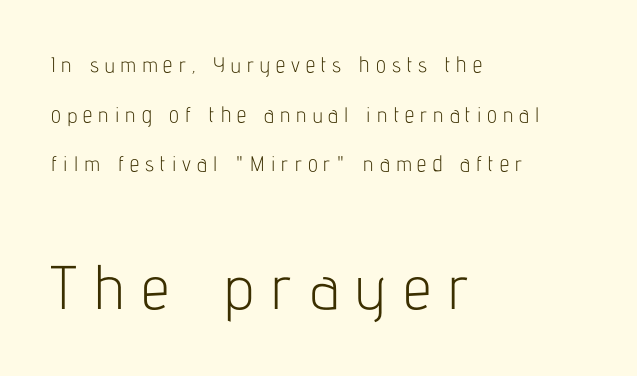
The more generous point size was reserved for the lower chunk. The letters carry no serifs — their stems end cleanly without finishing strokes. Honestly, the rows look like they've been pulled way apart. All the whitespace from short lines collects on the right. A roman cut, with each character standing at attention.
